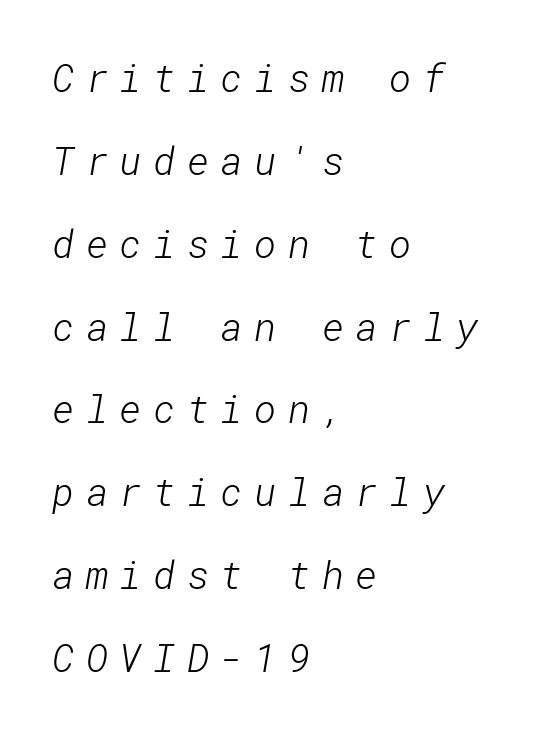
The image shows 38 px light sans-serif type; set left-aligned, loose line spacing (2.18x), unusually wide letter spacing (+0.3 em), not underlined; low stroke contrast and a medium x-height.
